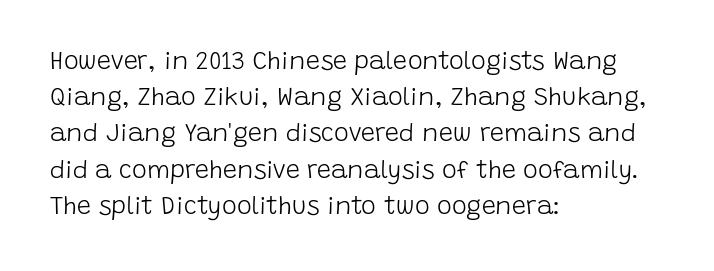
The image shows 25 px text type, upright; set left-aligned, normal line spacing (1.45x), normal letter spacing, not underlined.
